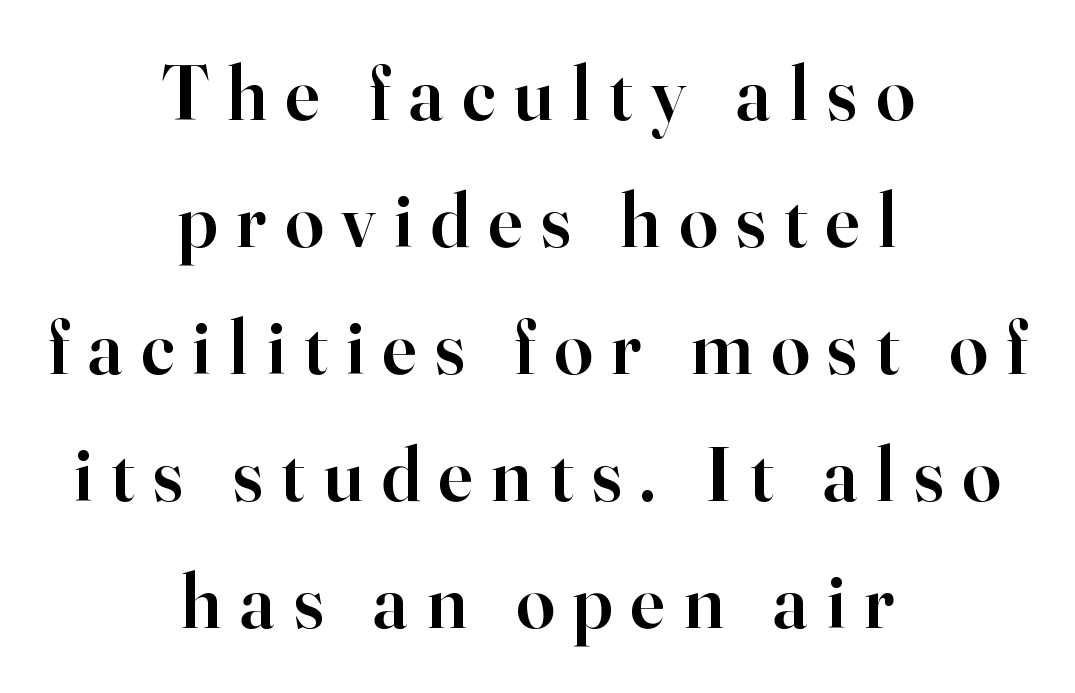
Every stem runs plumb, perpendicular to the baseline. The leading is moderate, giving the passage an even texture. Small tapered or slab feet sit at the stroke ends, so this counts as serif. Visually the block forms a symmetrical silhouette, jagged on both flanks. Letter spacing: wide.
